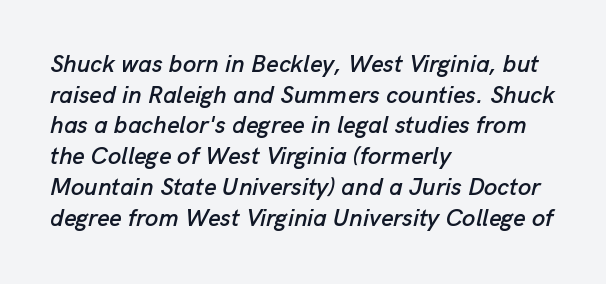
An italicized treatment has been applied to the whole sample. The designer left line spacing at the default. Teacher's note: observe the even left margin — that is flush-left alignment. Letters rest on an invisible, unmarked baseline. Letter spacing: default.
